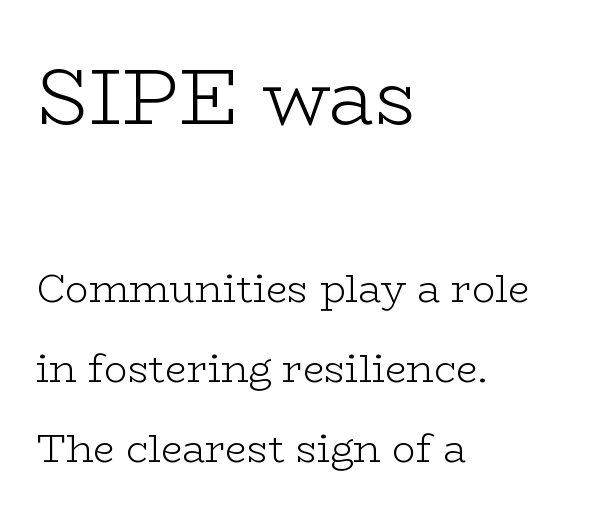
The image shows 78 px light, wide serif type, upright; set left-aligned, loose line spacing (2.05x), normal letter spacing, not underlined; the first (top) block is 2.0x larger; low stroke contrast and a medium x-height.
